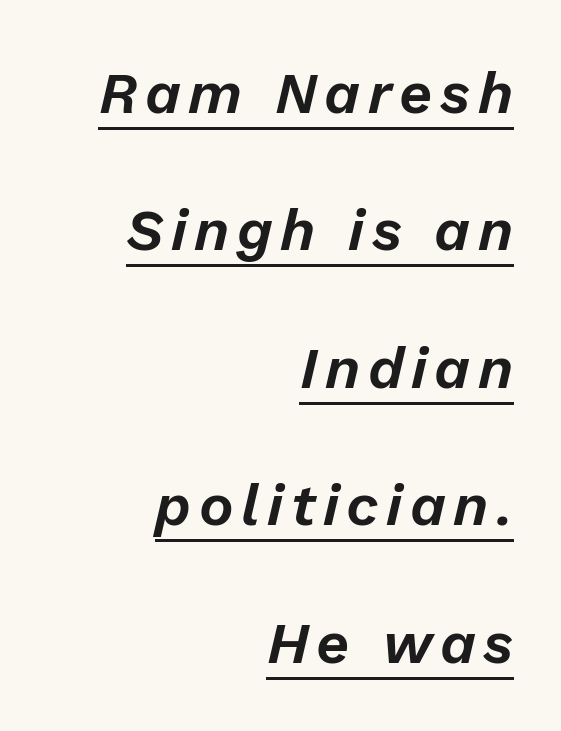
{"italic": "yes", "lean": "right", "slant_degrees": 13, "width": "normal", "stroke_contrast": "low", "x_height": "medium", "monospaced": "no", "underline": "yes", "align": "right", "line_spacing": "loose", "line_spacing_ratio": 2.37, "glyph_px": 58}
